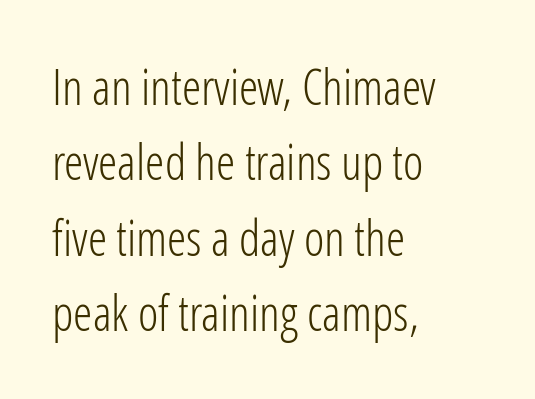
Q: Is the text bold? A: No.
Q: Is the text italic (slanted)? A: No, it is upright.
Q: Is the typeface a serif or a sans-serif typeface? A: Sans-serif.
Q: Is the text underlined? A: No.
Q: How is the paragraph aligned? A: Left-aligned.
Q: Is the spacing between letters normal or unusually wide? A: Normal.
Q: Is the spacing between lines tight, normal or loose? A: Normal.
Q: Width (condensed, normal, or wide)? A: Condensed.
Q: Stroke contrast? A: Low.
Q: x-height? A: Medium.
Q: Monospaced? A: No.
